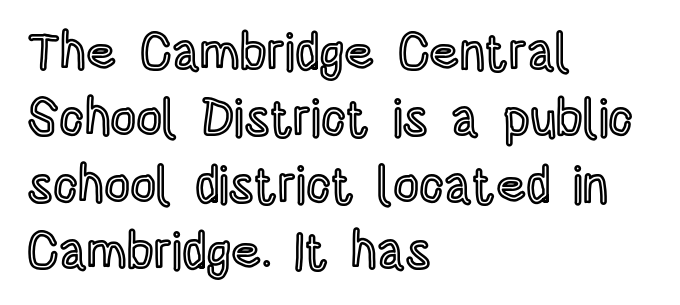
The letters sit at their default tracking, neither squeezed nor spread. Reading down the column, the eye jumps a familiar distance to each next line. Words float on clear page, feet unadorned. It's the straight-up-and-down kind of type. This sample has the flowing, uneven cadence of proportional lettering.
